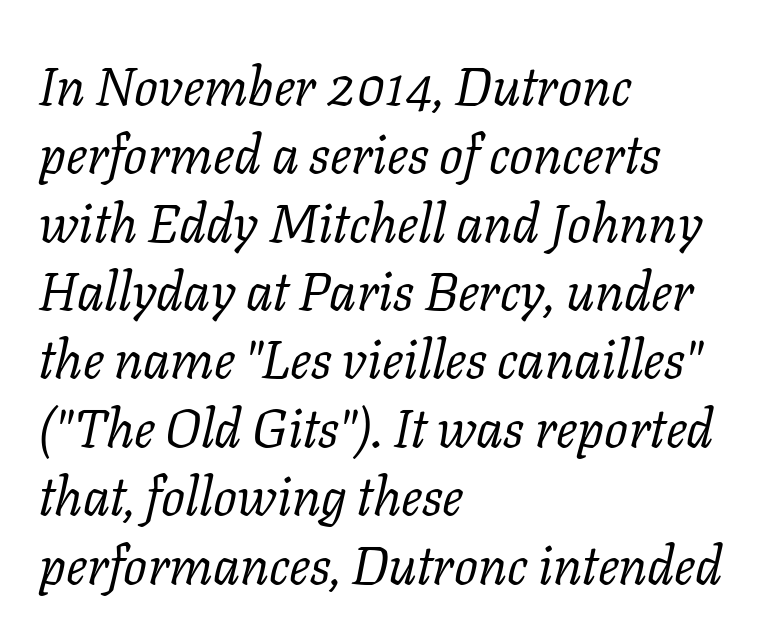
The image shows 53 px regular-weight serif type, italic (leaning right); set left-aligned, normal line spacing (1.29x), normal letter spacing, not underlined; low stroke contrast and a medium x-height.
